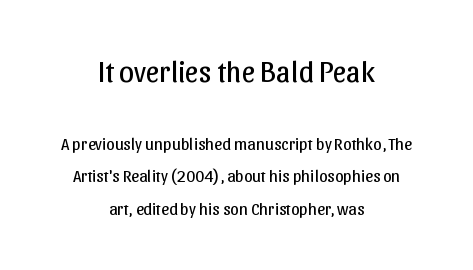
{"serif": "no", "italic": "no", "bold": "no", "weight": "regular", "width": "normal", "stroke_contrast": "low", "x_height": "medium", "monospaced": "no", "underline": "no", "align": "center", "line_spacing": "loose", "line_spacing_ratio": 1.9, "letter_spacing": "normal", "letter_spacing_em": 0.0, "larger_block": "first", "size_ratio": 1.76, "glyph_px": 30}
